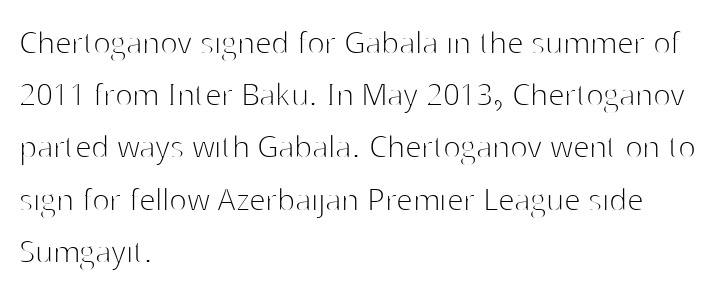
Q: Is the text bold? A: No.
Q: Is the text italic (slanted)? A: No, it is upright.
Q: Is the typeface a serif or a sans-serif typeface? A: Sans-serif.
Q: Is the text underlined? A: No.
Q: How is the paragraph aligned? A: Left-aligned.
Q: Is the spacing between letters normal or unusually wide? A: Normal.
Q: Is the spacing between lines tight, normal or loose? A: Normal.
Q: Width (condensed, normal, or wide)? A: Normal.
Q: Stroke contrast? A: High.
Q: x-height? A: Medium.
Q: Monospaced? A: No.
